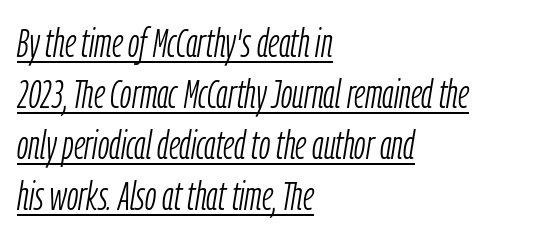
Q: Is the text bold? A: No.
Q: Is the text italic (slanted)? A: Yes, it leans right by about 9 degrees.
Q: Is the text underlined? A: Yes.
Q: How is the paragraph aligned? A: Left-aligned.
Q: Is the spacing between letters normal or unusually wide? A: Normal.
Q: Width (condensed, normal, or wide)? A: Condensed.
Q: Stroke contrast? A: Low.
Q: x-height? A: Medium.
Q: Monospaced? A: No.
